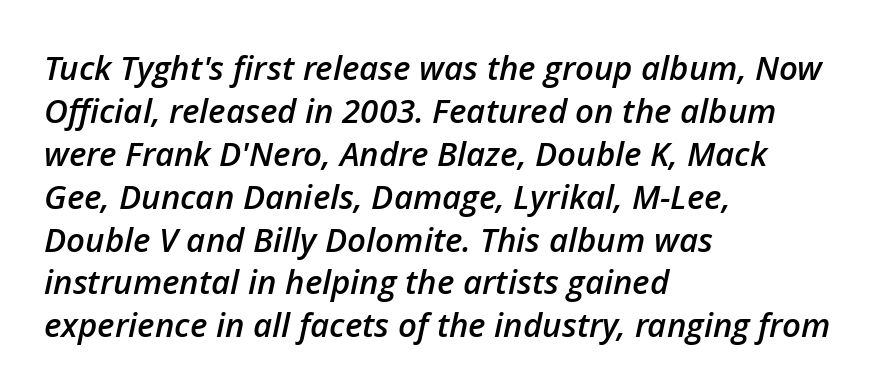
The image shows 33 px semibold type, italic (leaning right); set left-aligned, normal line spacing (1.3x), normal letter spacing, not underlined; low stroke contrast and a medium x-height.
